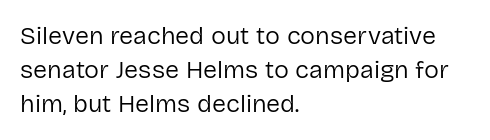
The image shows 25 px text type, upright; set left-aligned, normal line spacing (1.37x), normal letter spacing, not underlined.
